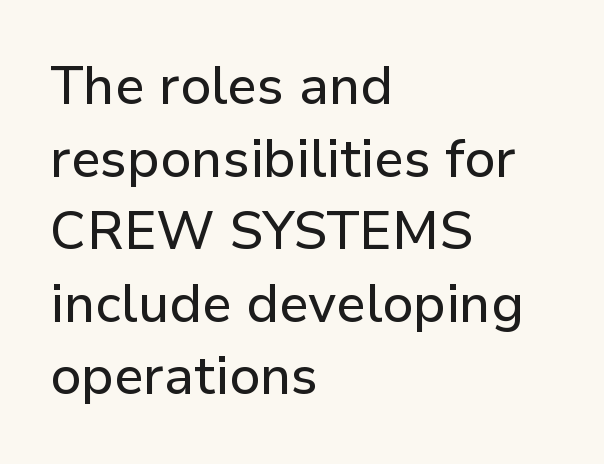
Q: Is the text italic (slanted)? A: No, it is upright.
Q: Is the typeface a serif or a sans-serif typeface? A: Sans-serif.
Q: Is the text underlined? A: No.
Q: How is the paragraph aligned? A: Left-aligned.
Q: Is the spacing between letters normal or unusually wide? A: Normal.
Q: Is the spacing between lines tight, normal or loose? A: Normal.
Q: Width (condensed, normal, or wide)? A: Normal.
Q: Stroke contrast? A: Low.
Q: x-height? A: Medium.
Q: Monospaced? A: No.
